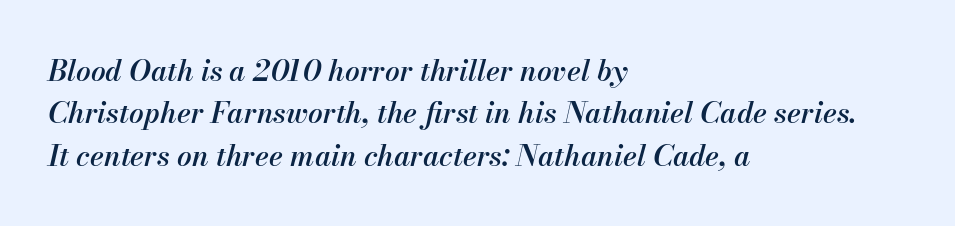
Q: Is the text bold? A: Semi-bold.
Q: Is the text italic (slanted)? A: Yes, it leans right by about 13 degrees.
Q: Is the text underlined? A: No.
Q: How is the paragraph aligned? A: Left-aligned.
Q: Is the spacing between letters normal or unusually wide? A: Normal.
Q: Is the spacing between lines tight, normal or loose? A: Normal.
Q: Width (condensed, normal, or wide)? A: Normal.
Q: Stroke contrast? A: Medium.
Q: x-height? A: Small.
Q: Monospaced? A: No.
